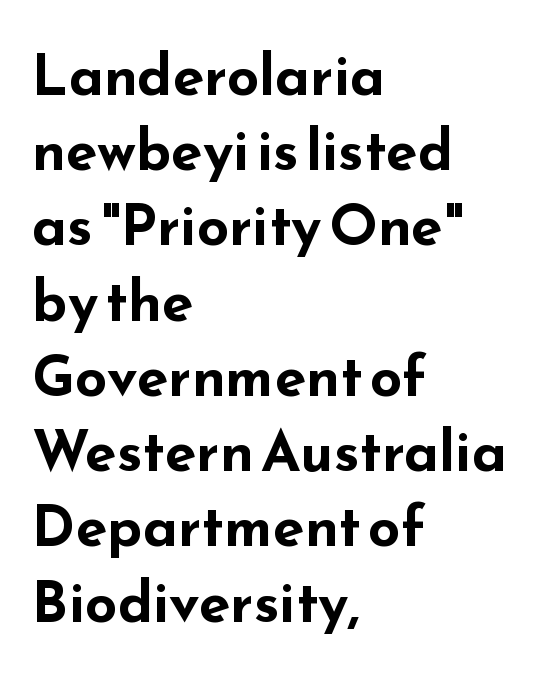
The image shows 57 px bold, wide sans-serif type, upright; set left-aligned, normal line spacing (1.32x), normal letter spacing, not underlined; low stroke contrast and a small x-height.
